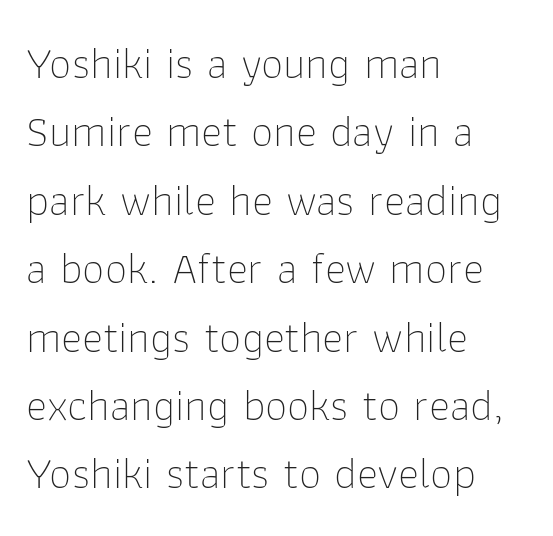
The image shows 45 px thin sans-serif type, upright; set left-aligned, normal line spacing (1.52x), normal letter spacing, not underlined; low stroke contrast and a medium x-height.
